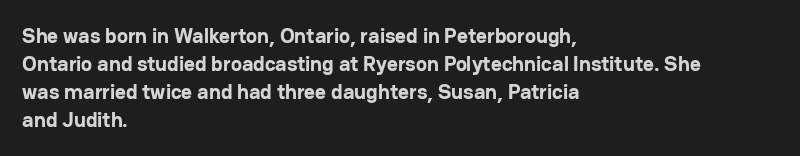
The image shows 21 px bold type, upright; set left-aligned, normal line spacing (1.33x), normal letter spacing, not underlined.
